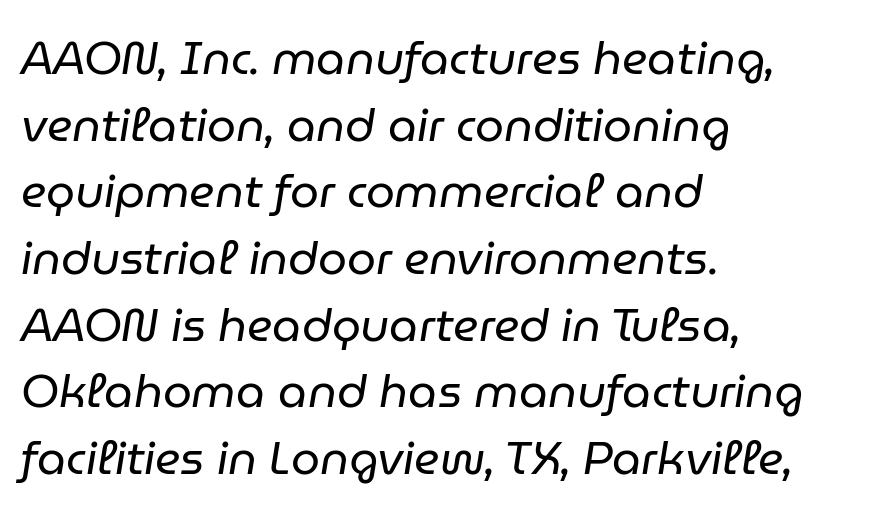
The rows are spaced the way most documents space them. This sample uses plain, unmodified letter spacing. Proportional: the letters do not fall into vertical columns. Which margin do the lines hug? The left one — the right edge is uneven.
